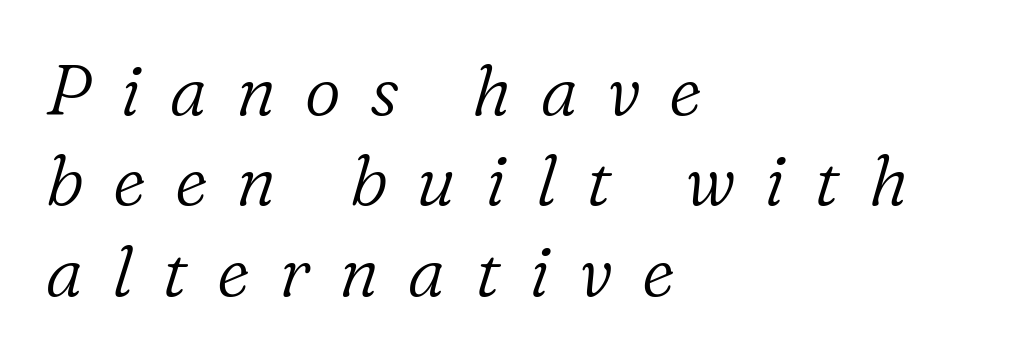
{"serif": "yes", "italic": "yes", "lean": "right", "slant_degrees": 16, "bold": "no", "weight": "light", "width": "normal", "stroke_contrast": "low", "x_height": "medium", "monospaced": "no", "underline": "no", "align": "left", "line_spacing": "normal", "line_spacing_ratio": 1.29, "letter_spacing": "wide", "letter_spacing_em": 0.42, "glyph_px": 70}
